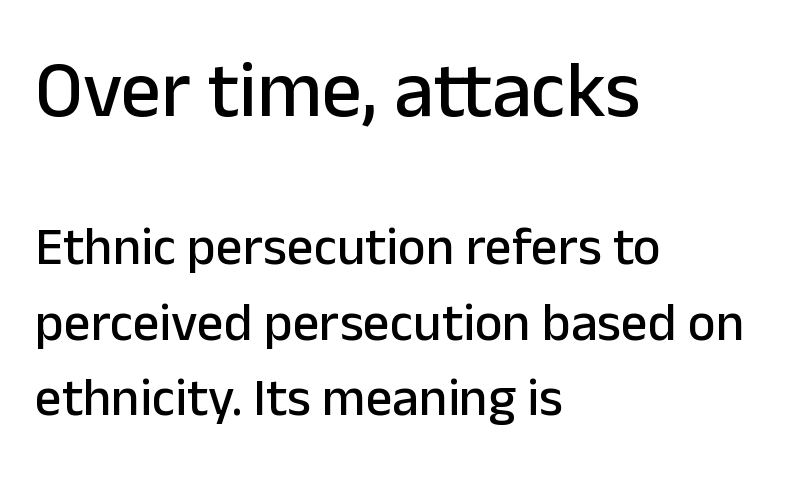
{"serif": "no", "italic": "no", "width": "normal", "stroke_contrast": "low", "x_height": "medium", "monospaced": "no", "underline": "no", "align": "left", "line_spacing": "normal", "line_spacing_ratio": 1.42, "letter_spacing": "normal", "letter_spacing_em": 0.0, "larger_block": "first", "size_ratio": 1.49, "glyph_px": 79}
